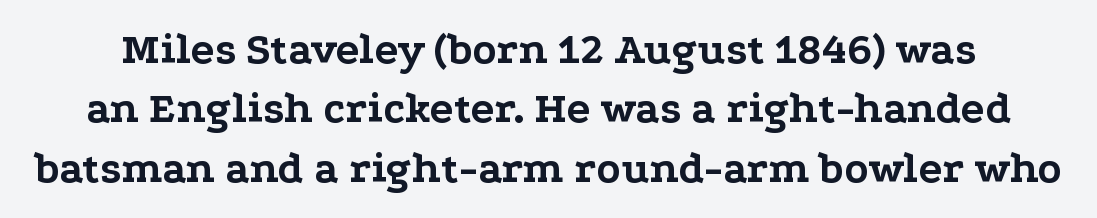
{"serif": "yes", "italic": "no", "bold": "yes", "weight": "bold", "width": "wide", "stroke_contrast": "low", "x_height": "medium", "monospaced": "no", "underline": "no", "line_spacing": "normal", "line_spacing_ratio": 1.35, "letter_spacing": "normal", "letter_spacing_em": 0.0, "glyph_px": 44}
